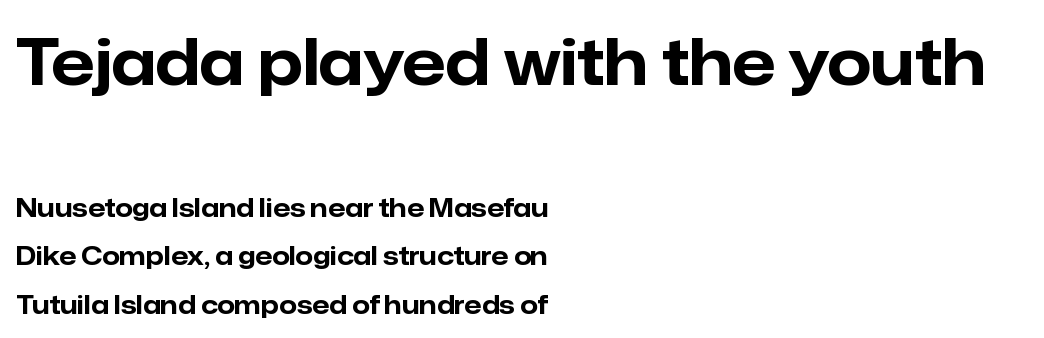
The image shows 63 px bold sans-serif type, upright; set left-aligned, loose line spacing (1.94x), normal letter spacing, not underlined; the first (top) block is 2.52x larger; low stroke contrast and a medium x-height.
